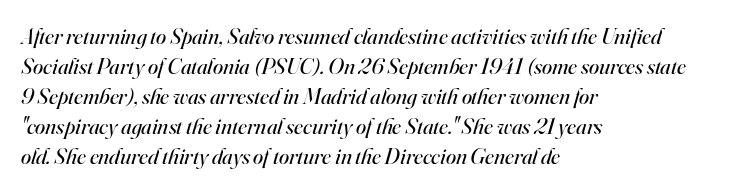
Q: Is the text bold? A: No.
Q: Is the text italic (slanted)? A: Yes, it leans right by about 16 degrees.
Q: Is the text underlined? A: No.
Q: How is the paragraph aligned? A: Left-aligned.
Q: Is the spacing between letters normal or unusually wide? A: Normal.
Q: Is the spacing between lines tight, normal or loose? A: Normal.
